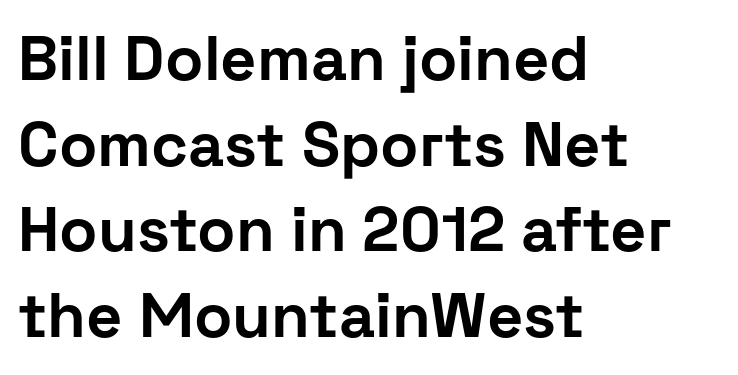
Q: Is the text bold? A: Yes.
Q: Is the text italic (slanted)? A: No, it is upright.
Q: Is the typeface a serif or a sans-serif typeface? A: Sans-serif.
Q: Is the text underlined? A: No.
Q: How is the paragraph aligned? A: Left-aligned.
Q: Is the spacing between letters normal or unusually wide? A: Normal.
Q: Is the spacing between lines tight, normal or loose? A: Normal.
Q: Width (condensed, normal, or wide)? A: Normal.
Q: Stroke contrast? A: Low.
Q: x-height? A: Medium.
Q: Monospaced? A: No.
